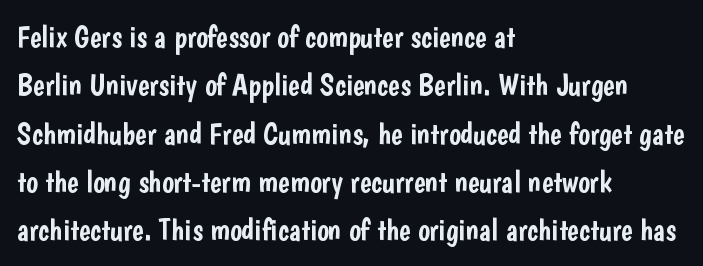
Q: Is the text italic (slanted)? A: No, it is upright.
Q: Is the typeface a serif or a sans-serif typeface? A: Sans-serif.
Q: Is the text underlined? A: No.
Q: How is the paragraph aligned? A: Left-aligned.
Q: Is the spacing between letters normal or unusually wide? A: Normal.
Q: Is the spacing between lines tight, normal or loose? A: Normal.
Q: Width (condensed, normal, or wide)? A: Condensed.
Q: Stroke contrast? A: Low.
Q: x-height? A: Medium.
Q: Monospaced? A: No.
